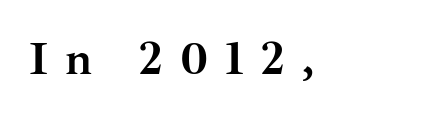
The image shows 47 px semibold serif type, upright; set unusually wide letter spacing (+0.36 em), not underlined; medium stroke contrast and a small x-height.
